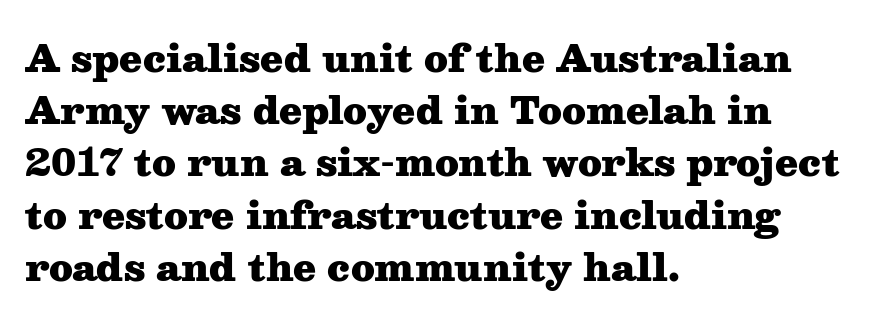
Character widths vary here, with narrow letters taking less room than wide ones. Visually the block forms a straight wall on the left and a jagged coastline on the right. Summary of vertical rhythm: regular, with standard interline spacing. The string is rendered with underlining switched off.
